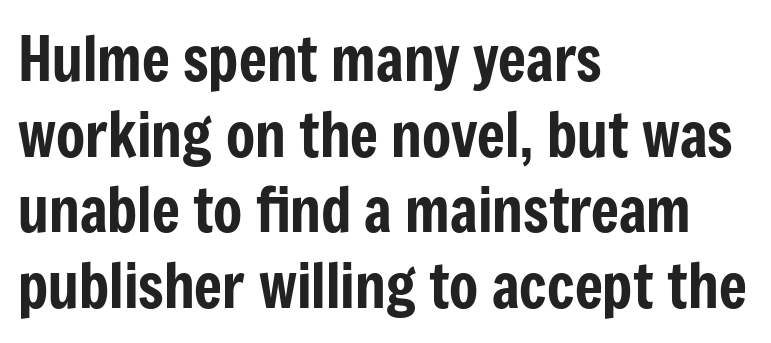
Q: Is the text italic (slanted)? A: No, it is upright.
Q: Is the typeface a serif or a sans-serif typeface? A: Sans-serif.
Q: Is the text underlined? A: No.
Q: How is the paragraph aligned? A: Left-aligned.
Q: Is the spacing between letters normal or unusually wide? A: Normal.
Q: Is the spacing between lines tight, normal or loose? A: Normal.
Q: Width (condensed, normal, or wide)? A: Condensed.
Q: Stroke contrast? A: Low.
Q: x-height? A: Medium.
Q: Monospaced? A: No.
